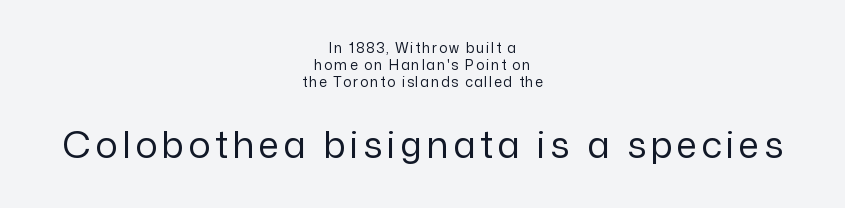
Lines of text with bare space underneath. The compositor balanced each line on the midline. Heft: none added — not bold. A student would notice the bottom passage is typeset larger than what precedes it. Posture: vertical. You can tell from the bare stems that sans-serif type was used.
